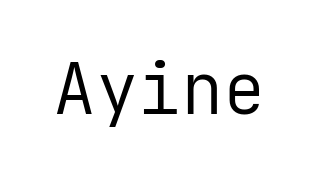
{"serif": "no", "italic": "no", "bold": "no", "weight": "regular", "width": "normal", "stroke_contrast": "low", "x_height": "medium", "monospaced": "yes", "underline": "no", "letter_spacing": "normal", "letter_spacing_em": 0.0, "glyph_px": 71}
